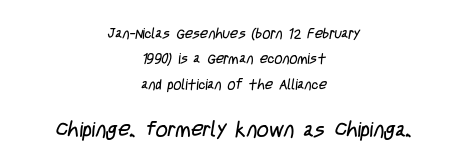
{"bold": "no", "underline": "no", "align": "center", "line_spacing_ratio": 1.81, "letter_spacing": "normal", "letter_spacing_em": 0.0, "larger_block": "second", "size_ratio": 1.5, "glyph_px": 21}
